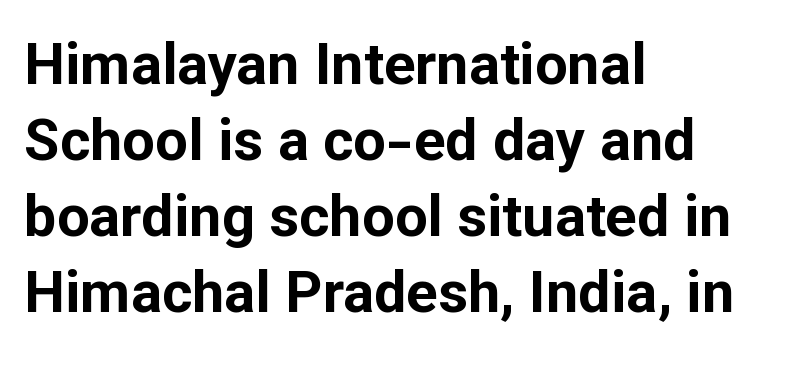
The compositor pushed each line to the left boundary. You could not count columns in this text — the font is proportionally spaced. Each word holds together tightly as a unit, with standard inter-letter gaps. As a designer I'd log this as weight 700, bold.
